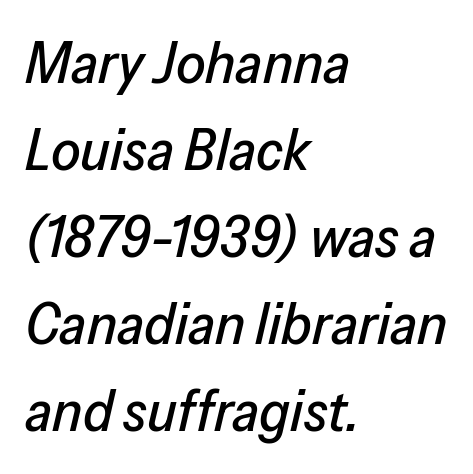
Q: Is the text italic (slanted)? A: Yes, it leans right by about 13 degrees.
Q: Is the text underlined? A: No.
Q: How is the paragraph aligned? A: Left-aligned.
Q: Is the spacing between letters normal or unusually wide? A: Normal.
Q: Is the spacing between lines tight, normal or loose? A: Normal.
Q: Width (condensed, normal, or wide)? A: Normal.
Q: Stroke contrast? A: Low.
Q: x-height? A: Medium.
Q: Monospaced? A: No.
